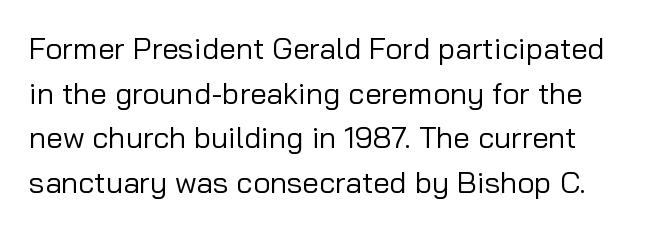
Q: Is the text bold? A: No.
Q: Is the text italic (slanted)? A: No, it is upright.
Q: Is the typeface a serif or a sans-serif typeface? A: Sans-serif.
Q: Is the text underlined? A: No.
Q: Is the spacing between letters normal or unusually wide? A: Normal.
Q: Is the spacing between lines tight, normal or loose? A: Normal.
Q: Width (condensed, normal, or wide)? A: Normal.
Q: Stroke contrast? A: Low.
Q: x-height? A: Medium.
Q: Monospaced? A: No.
